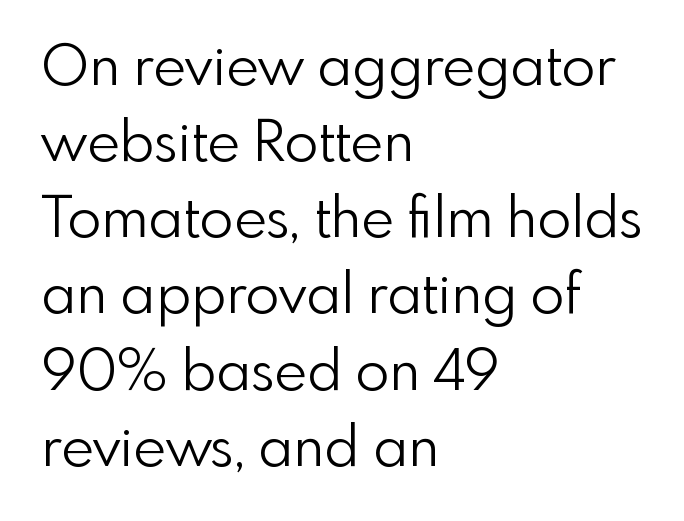
The image shows 56 px light sans-serif type, upright; set left-aligned, normal line spacing (1.36x), normal letter spacing, not underlined; low stroke contrast and a small x-height.
